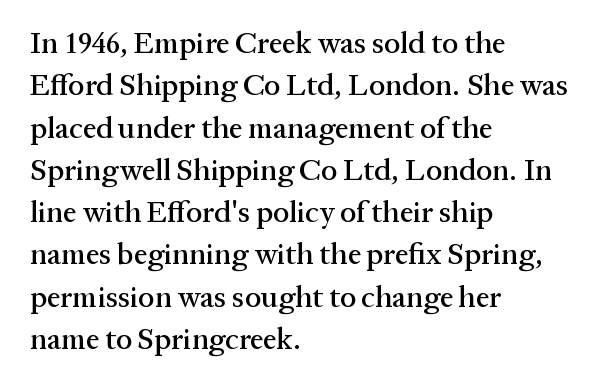
Leading matches the norm, producing a regular column. Compared with a centered layout, this one pins lines to the left instead. Old-style or modern, the face here clearly has serifs. There is no visible air inserted between adjacent glyphs.
